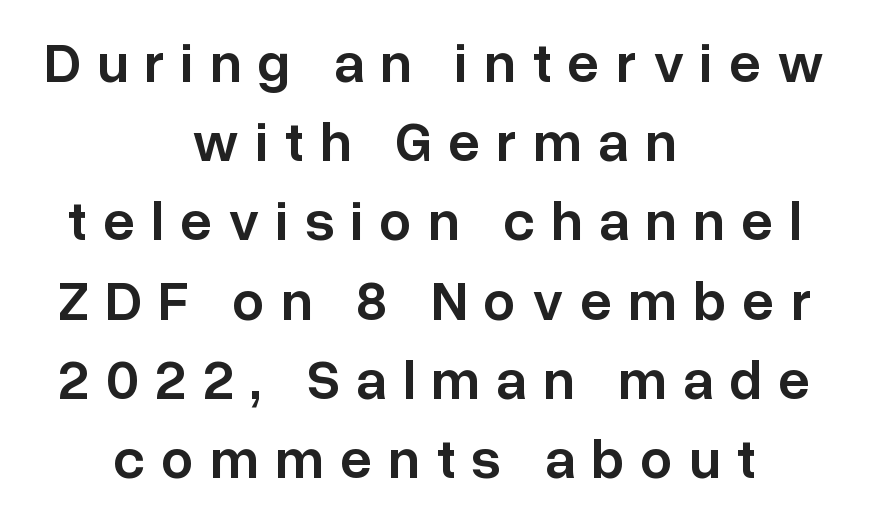
The image shows 57 px semibold sans-serif type, upright; set centered, normal line spacing (1.39x), unusually wide letter spacing (+0.28 em), not underlined; low stroke contrast and a medium x-height.
